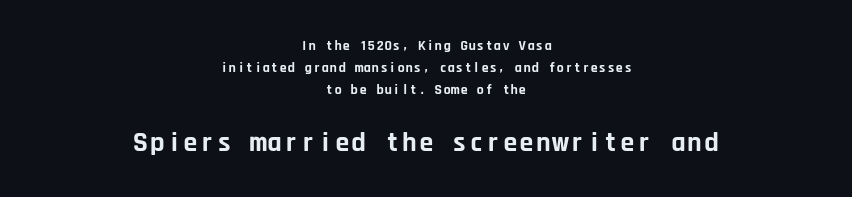
When letters stand straight like this, we call the style roman or upright. Strokes here are thick enough to call this a true bold. No extra tracking has been applied to these lines. Plain, unruled lines of type. These lines are rendered in a fixed-pitch font. This rendering employs a face without finishing strokes, i.e., a sans-serif.
